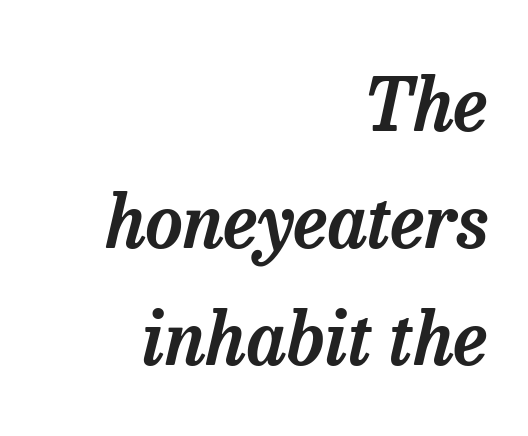
The image shows 73 px serif type, italic (leaning right); set right-aligned, normal line spacing (1.6x), normal letter spacing, not underlined; low stroke contrast and a medium x-height.
